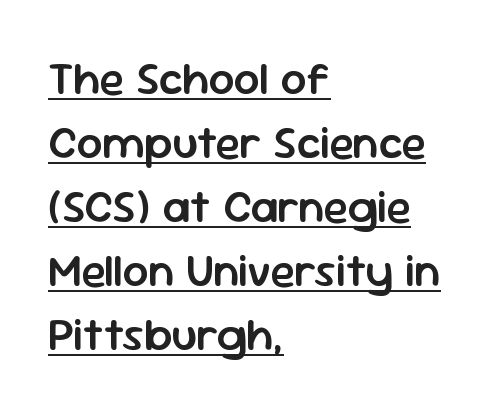
{"serif": "no", "italic": "no", "bold": "semi", "weight": "semibold", "width": "normal", "stroke_contrast": "low", "x_height": "medium", "monospaced": "no", "underline": "yes", "align": "left", "line_spacing": "normal", "line_spacing_ratio": 1.39, "letter_spacing": "normal", "letter_spacing_em": 0.0, "glyph_px": 46}
